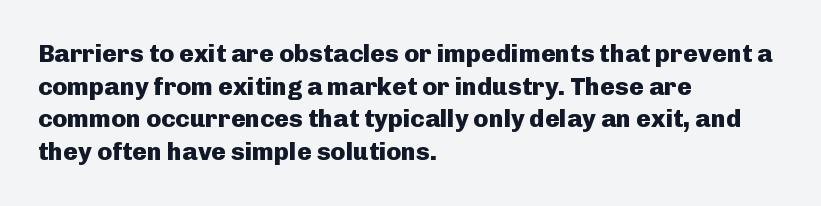
The image shows 25 px bold type, upright; set left-aligned, normal line spacing (1.31x), normal letter spacing, not underlined.
